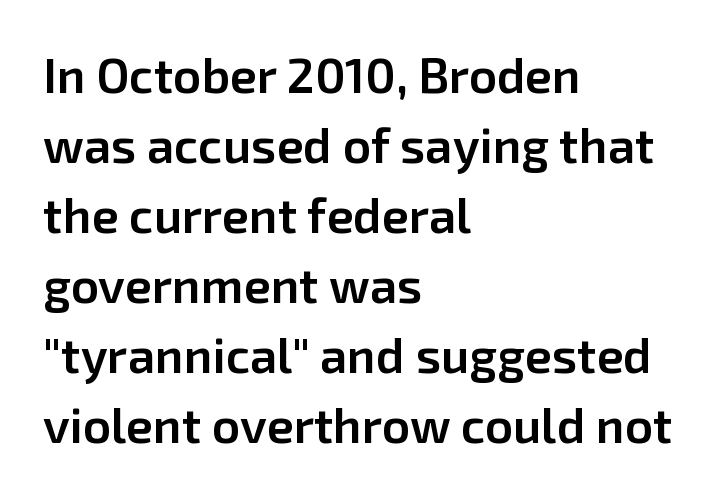
Q: Is the text bold? A: Semi-bold.
Q: Is the text italic (slanted)? A: No, it is upright.
Q: Is the typeface a serif or a sans-serif typeface? A: Sans-serif.
Q: Is the text underlined? A: No.
Q: How is the paragraph aligned? A: Left-aligned.
Q: Is the spacing between letters normal or unusually wide? A: Normal.
Q: Is the spacing between lines tight, normal or loose? A: Normal.
Q: Width (condensed, normal, or wide)? A: Normal.
Q: Stroke contrast? A: Low.
Q: x-height? A: Medium.
Q: Monospaced? A: No.
